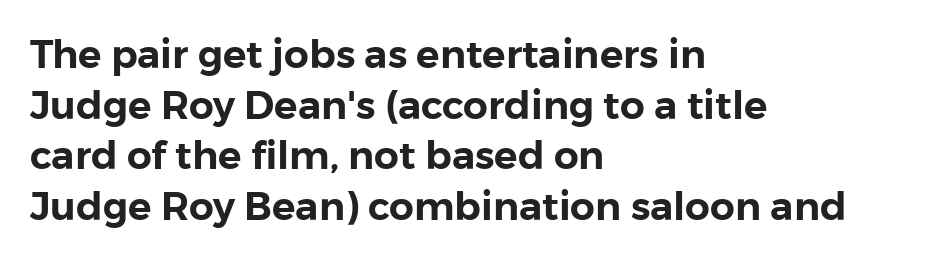
{"serif": "no", "italic": "no", "width": "normal", "stroke_contrast": "low", "x_height": "medium", "monospaced": "no", "underline": "no", "align": "left", "line_spacing": "normal", "line_spacing_ratio": 1.3, "letter_spacing": "normal", "letter_spacing_em": 0.0, "glyph_px": 39}
